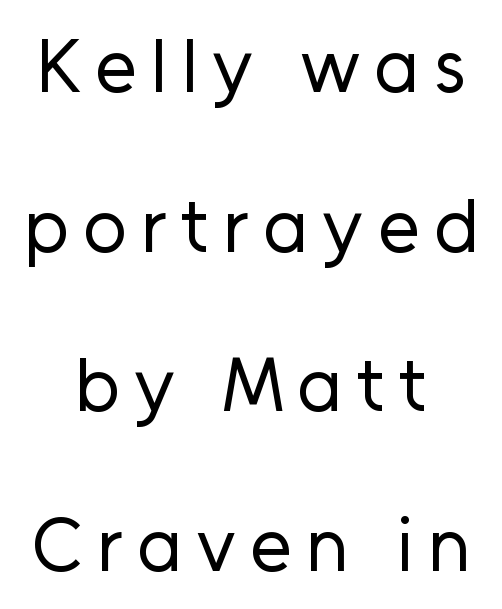
{"serif": "no", "italic": "no", "bold": "no", "weight": "regular", "width": "normal", "stroke_contrast": "low", "x_height": "medium", "monospaced": "no", "underline": "no", "align": "center", "line_spacing": "loose", "line_spacing_ratio": 2.1, "glyph_px": 76}
